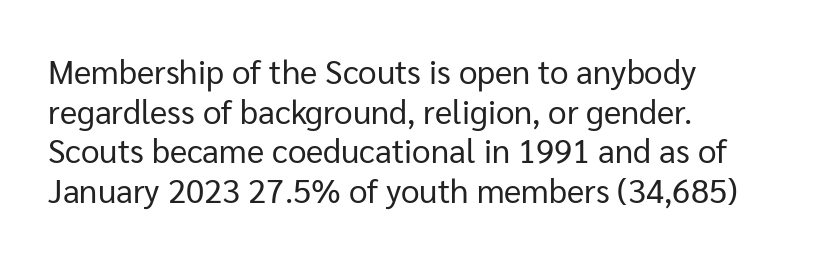
Spacing verdict: proportional, widths tailored to each character. Posture: vertical. Where is the straight margin? On the left. These glyphs show unthickened strokes, regular width or finer. Note: no serifs on the glyphs. Letters rest on an invisible, unmarked baseline.
